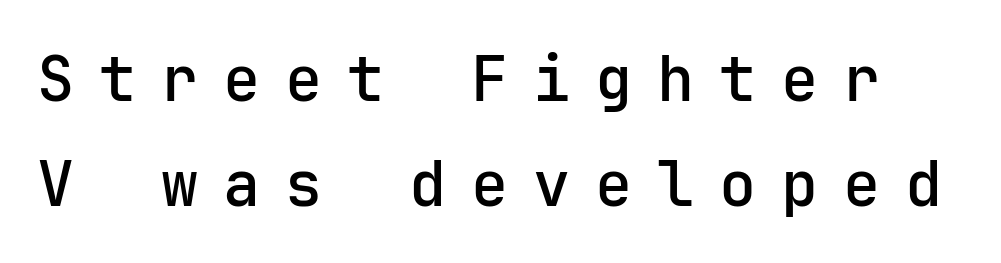
Q: Is the text bold? A: Semi-bold.
Q: Is the text italic (slanted)? A: No, it is upright.
Q: Is the typeface a serif or a sans-serif typeface? A: Sans-serif.
Q: Is the text underlined? A: No.
Q: Is the spacing between letters normal or unusually wide? A: Unusually wide.
Q: Is the spacing between lines tight, normal or loose? A: Normal.
Q: Width (condensed, normal, or wide)? A: Normal.
Q: Stroke contrast? A: Low.
Q: x-height? A: Medium.
